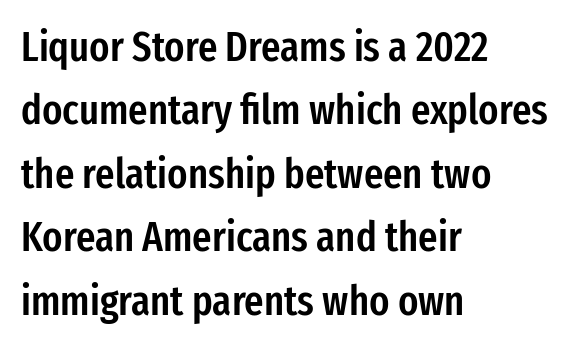
A fair bit of extra ink — the face is semibold, not bold. This sample has the flowing, uneven cadence of proportional lettering. Tracking value appears to be zero — textbook default spacing. If you drew a line through each stem, it would be perfectly vertical. The rag falls on the right side of this text block.
